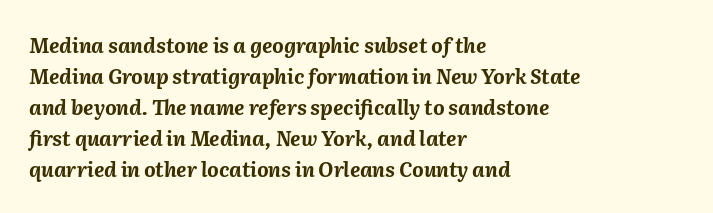
{"italic": "yes", "lean": "right", "slant_degrees": 2, "bold": "yes", "underline": "no", "align": "left", "line_spacing": "normal", "line_spacing_ratio": 1.55, "letter_spacing": "normal", "letter_spacing_em": 0.0, "glyph_px": 20}
